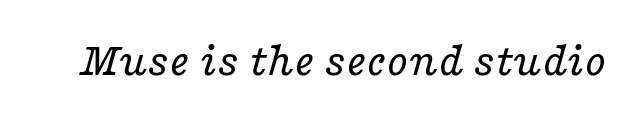
The image shows 49 px regular-weight, wide serif type, italic (leaning right); set normal letter spacing, not underlined; low stroke contrast and a medium x-height.
